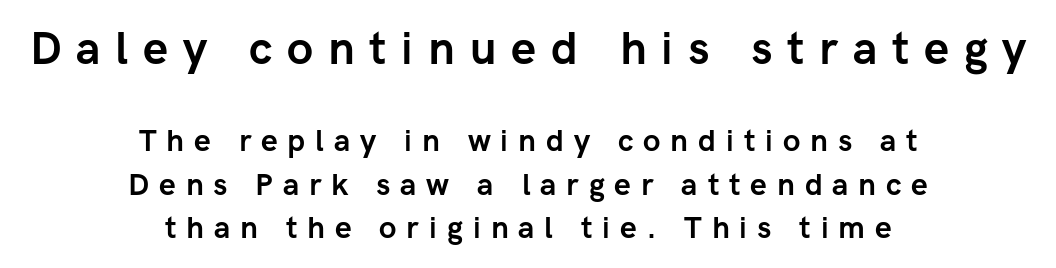
{"serif": "no", "italic": "no", "bold": "yes", "weight": "semibold", "width": "normal", "stroke_contrast": "low", "x_height": "medium", "monospaced": "no", "underline": "no", "align": "center", "line_spacing": "normal", "line_spacing_ratio": 1.45, "letter_spacing": "wide", "letter_spacing_em": 0.33, "larger_block": "first", "size_ratio": 1.5, "glyph_px": 45}
